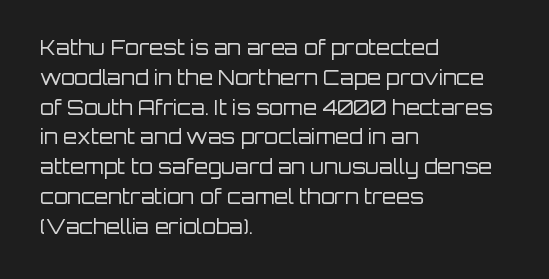
The image shows 20 px text type, upright; set left-aligned, normal line spacing (1.49x), normal letter spacing, not underlined.
